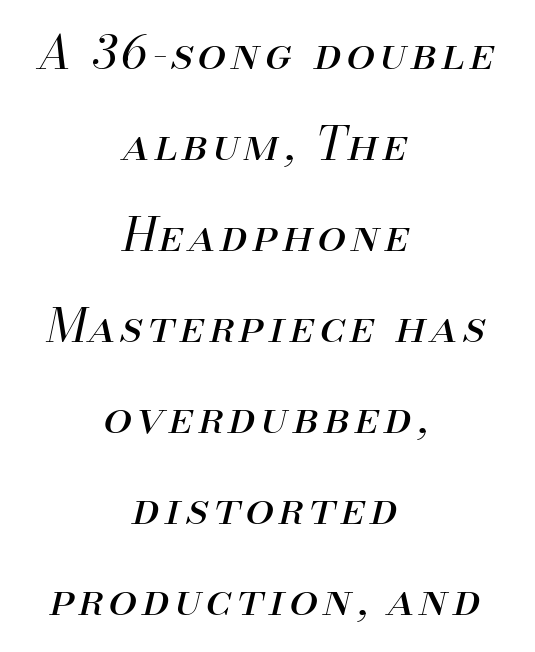
The image shows 46 px regular-weight type, italic (leaning right); set centered, loose line spacing (1.98x), not underlined; medium stroke contrast and a small x-height.
